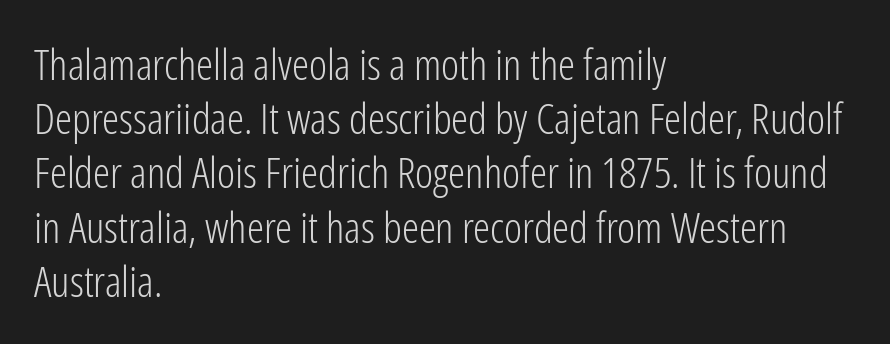
The image shows 43 px light, condensed sans-serif type, upright; set left-aligned, normal line spacing (1.26x), normal letter spacing, not underlined; low stroke contrast and a medium x-height.
